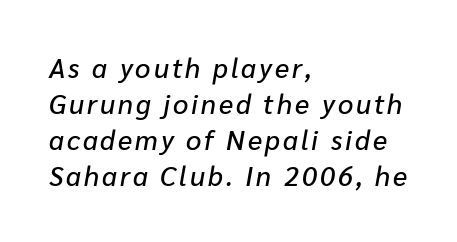
Q: Is the text italic (slanted)? A: Yes, it leans right by about 10 degrees.
Q: Is the text underlined? A: No.
Q: How is the paragraph aligned? A: Left-aligned.
Q: Is the spacing between lines tight, normal or loose? A: Normal.
